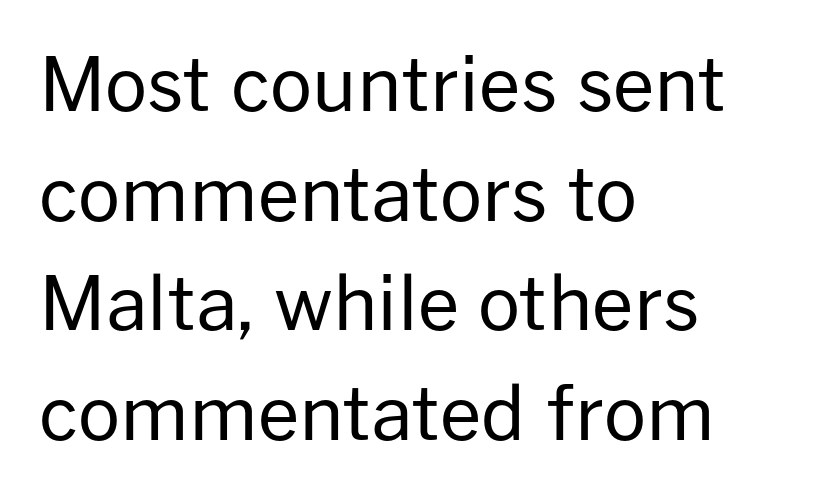
{"serif": "no", "italic": "no", "bold": "no", "weight": "regular", "width": "normal", "stroke_contrast": "low", "x_height": "medium", "monospaced": "no", "underline": "no", "align": "left", "line_spacing": "normal", "line_spacing_ratio": 1.48, "letter_spacing": "normal", "letter_spacing_em": 0.0, "glyph_px": 74}
